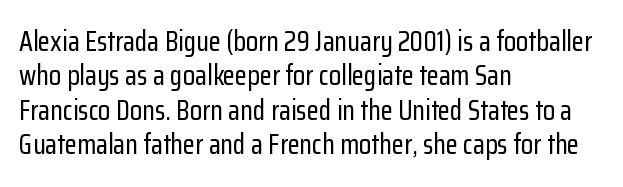
{"serif": "no", "italic": "no", "width": "condensed", "stroke_contrast": "low", "x_height": "medium", "monospaced": "no", "underline": "no", "align": "left", "line_spacing_ratio": 1.23, "letter_spacing": "normal", "letter_spacing_em": 0.0, "glyph_px": 28}
